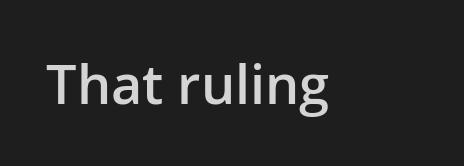
Proportional: the letters do not fall into vertical columns. How heavy is the stroke? Medium-heavy — a semibold, shy of bold. Are there feet on the stems? There aren't — it's a sans. The lettering holds an erect, upright posture throughout. Standard letterfit; no display-style spreading of the glyphs.
